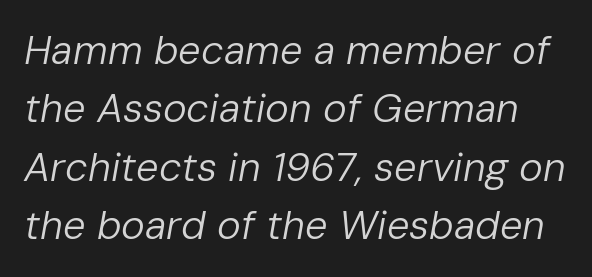
Q: Is the text bold? A: No.
Q: Is the text italic (slanted)? A: Yes, it leans right by about 10 degrees.
Q: Is the text underlined? A: No.
Q: Is the spacing between letters normal or unusually wide? A: Normal.
Q: Is the spacing between lines tight, normal or loose? A: Normal.
Q: Width (condensed, normal, or wide)? A: Normal.
Q: Stroke contrast? A: Low.
Q: x-height? A: Medium.
Q: Monospaced? A: No.
